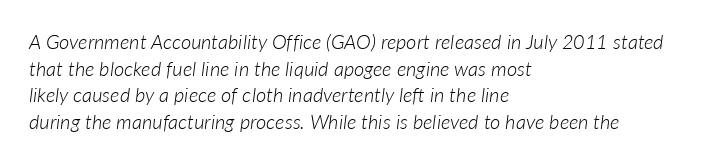
The image shows 20 px text type, italic (leaning right); set left-aligned, normal line spacing (1.33x), normal letter spacing, not underlined.
